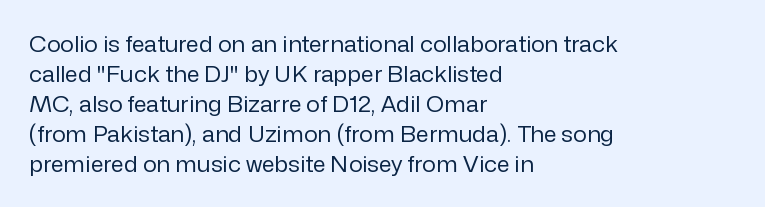
The image shows 23 px text type, upright; set left-aligned, normal line spacing (1.3x), normal letter spacing, not underlined.
